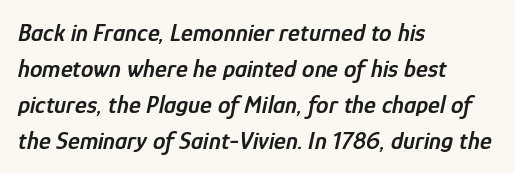
The image shows 25 px text type, italic (leaning right); set left-aligned, normal line spacing (1.44x), normal letter spacing, not underlined.
